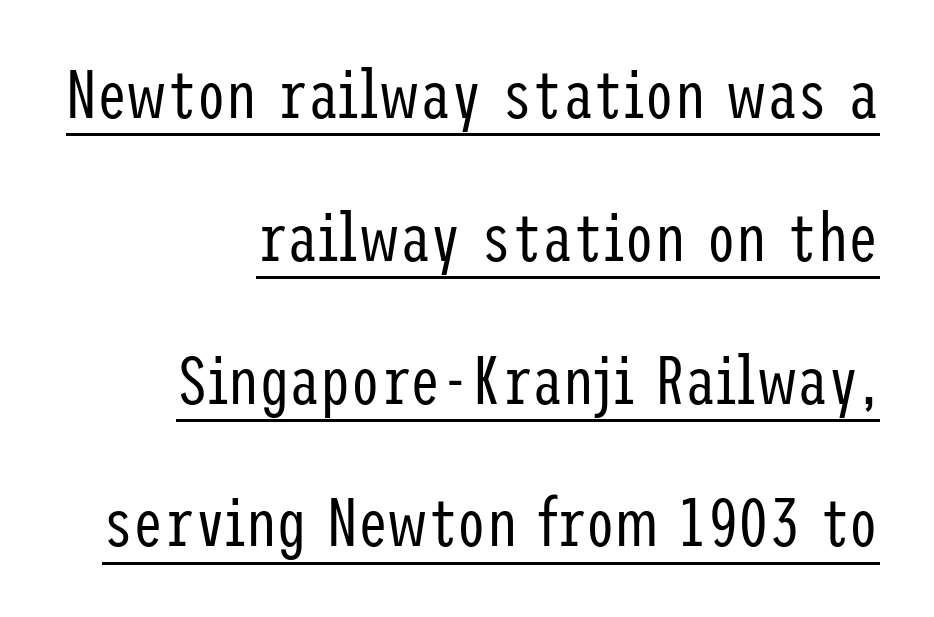
Like a heading marked for emphasis, these lines bear an underscore. This sample uses an upright cut, with every glyph sitting square on the baseline. The typeface chosen for these lines omits serifs. Counters stay open thanks to moderate or lighter strokes.
